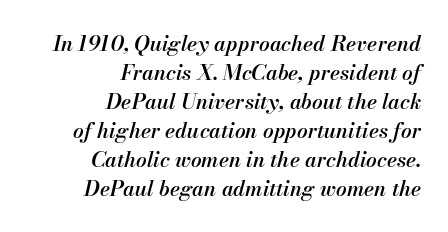
The image shows 21 px text type, italic (leaning right); set right-aligned, normal line spacing (1.38x), normal letter spacing, not underlined.
